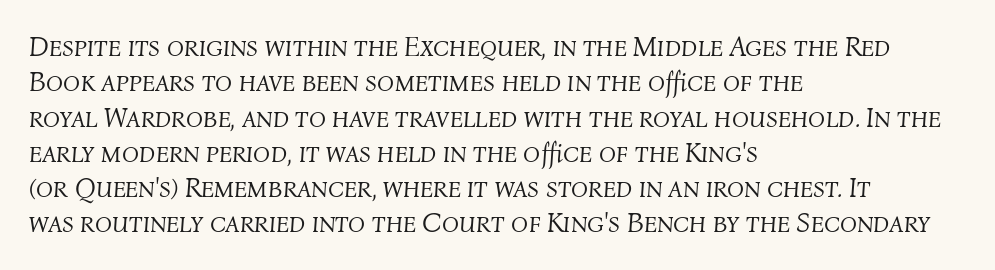
The image shows 28 px light type, italic (leaning right); set left-aligned, normal line spacing (1.26x), normal letter spacing, not underlined; medium stroke contrast and a medium x-height.
